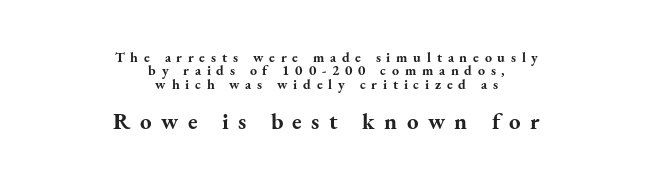
The image shows 23 px bold type, upright; set centered, tight line spacing (0.95x), unusually wide letter spacing (+0.41 em), not underlined; the second (bottom) block is 1.64x larger.
